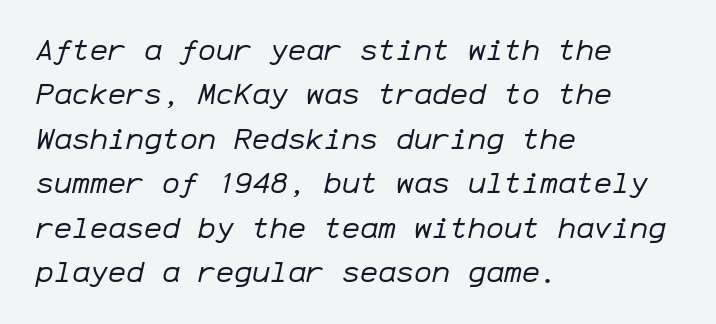
Q: Is the text bold? A: No.
Q: Is the text italic (slanted)? A: Yes, it leans right by about 12 degrees.
Q: Is the text underlined? A: No.
Q: How is the paragraph aligned? A: Left-aligned.
Q: Is the spacing between letters normal or unusually wide? A: Normal.
Q: Is the spacing between lines tight, normal or loose? A: Normal.
Q: Width (condensed, normal, or wide)? A: Normal.
Q: Stroke contrast? A: Low.
Q: x-height? A: Medium.
Q: Monospaced? A: Yes.
